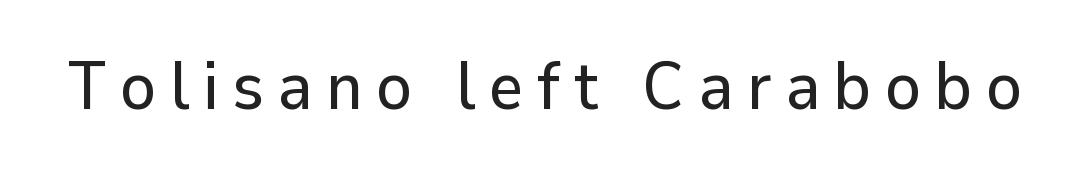
Q: Is the text italic (slanted)? A: No, it is upright.
Q: Is the typeface a serif or a sans-serif typeface? A: Sans-serif.
Q: Is the text underlined? A: No.
Q: Is the spacing between letters normal or unusually wide? A: Unusually wide.
Q: Width (condensed, normal, or wide)? A: Normal.
Q: Stroke contrast? A: Low.
Q: x-height? A: Medium.
Q: Monospaced? A: No.
